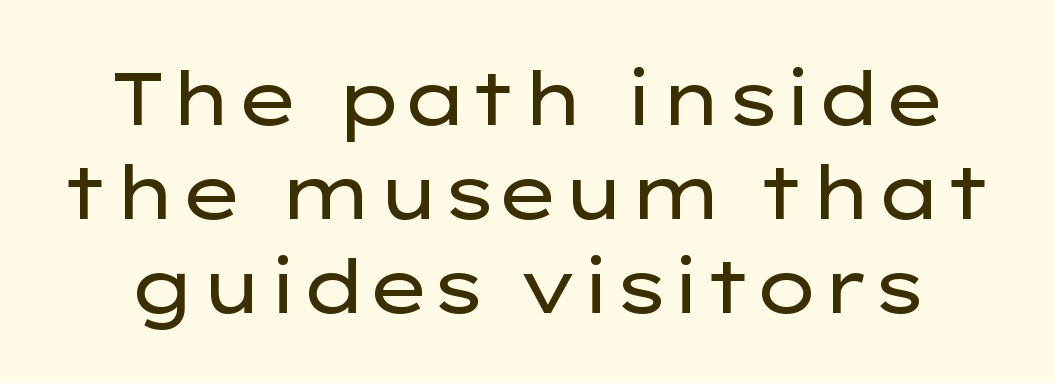
{"serif": "no", "italic": "no", "bold": "no", "weight": "regular", "width": "wide", "stroke_contrast": "low", "x_height": "medium", "monospaced": "no", "underline": "no", "line_spacing": "normal", "line_spacing_ratio": 1.27, "letter_spacing": "normal", "letter_spacing_em": 0.0, "glyph_px": 74}
